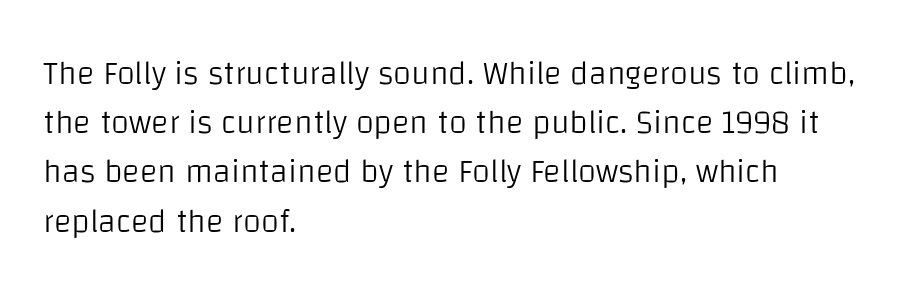
Q: Is the text bold? A: No.
Q: Is the text italic (slanted)? A: No, it is upright.
Q: Is the typeface a serif or a sans-serif typeface? A: Sans-serif.
Q: Is the text underlined? A: No.
Q: How is the paragraph aligned? A: Left-aligned.
Q: Is the spacing between letters normal or unusually wide? A: Normal.
Q: Is the spacing between lines tight, normal or loose? A: Normal.
Q: Width (condensed, normal, or wide)? A: Normal.
Q: Stroke contrast? A: Low.
Q: x-height? A: Large.
Q: Monospaced? A: No.
